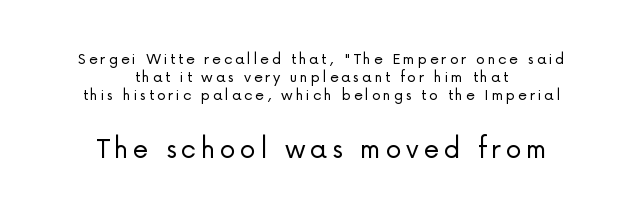
Vertical stems look standard width or narrower in stroke. The font's upright variant was chosen for this text. Is this a fixed-width face? No — the glyphs have proportional, varying widths. The designer dialed line spacing down below the default. Beneath every word, the page is bare. Block two is the big one; block one sits smaller above it.
